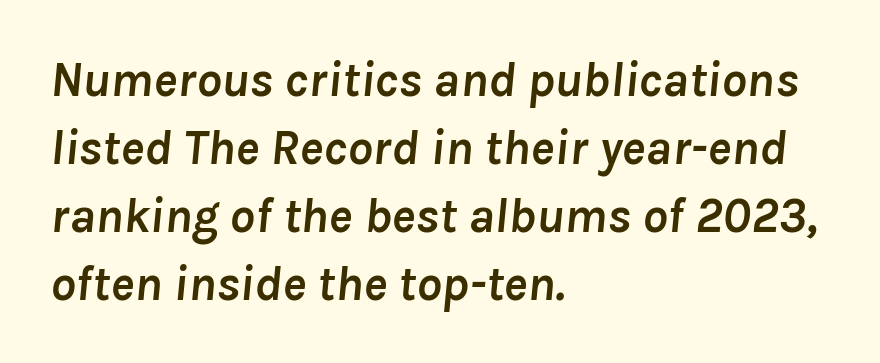
{"italic": "yes", "lean": "right", "slant_degrees": 8, "bold": "yes", "weight": "semibold", "width": "normal", "stroke_contrast": "low", "x_height": "medium", "monospaced": "no", "underline": "no", "align": "left", "line_spacing": "normal", "line_spacing_ratio": 1.36, "letter_spacing": "normal", "letter_spacing_em": 0.0, "glyph_px": 50}
